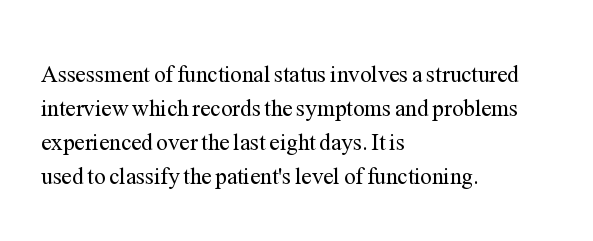
Q: Is the text bold? A: No.
Q: Is the text italic (slanted)? A: No, it is upright.
Q: Is the text underlined? A: No.
Q: How is the paragraph aligned? A: Left-aligned.
Q: Is the spacing between letters normal or unusually wide? A: Normal.
Q: Is the spacing between lines tight, normal or loose? A: Normal.
